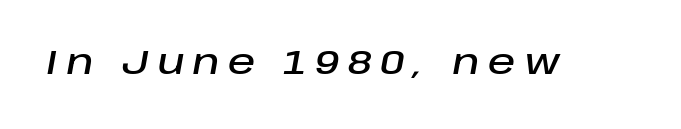
The specimen omits any rule beneath the text block's lines. Posture: slanted. The face used here is rendered with a markedly widened letterfit. Spacing verdict: proportional, widths tailored to each character.
